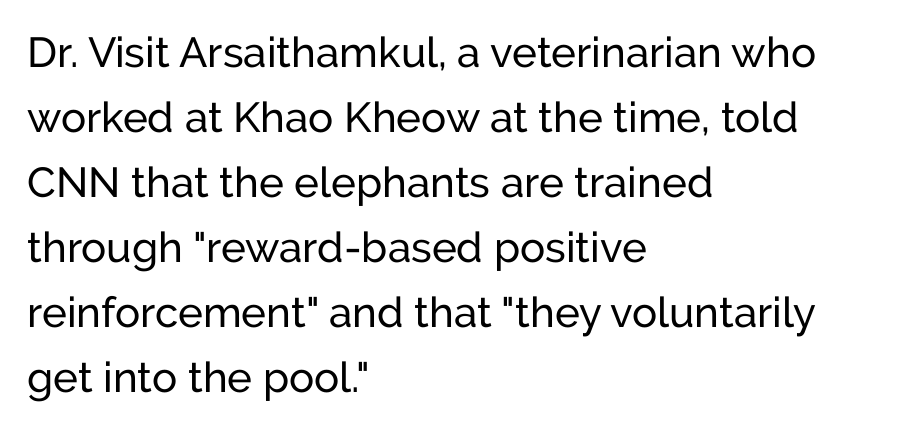
The image shows 42 px regular-weight sans-serif type, upright; set left-aligned, normal line spacing (1.55x), normal letter spacing, not underlined; low stroke contrast and a medium x-height.
